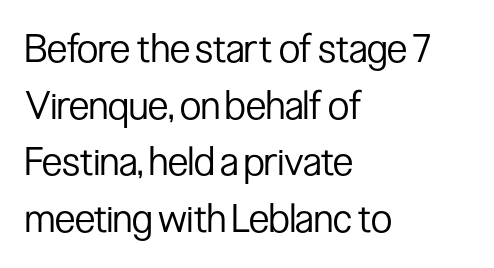
Q: Is the text bold? A: No.
Q: Is the text italic (slanted)? A: No, it is upright.
Q: Is the typeface a serif or a sans-serif typeface? A: Sans-serif.
Q: Is the text underlined? A: No.
Q: How is the paragraph aligned? A: Left-aligned.
Q: Is the spacing between letters normal or unusually wide? A: Normal.
Q: Is the spacing between lines tight, normal or loose? A: Normal.
Q: Width (condensed, normal, or wide)? A: Condensed.
Q: Stroke contrast? A: Low.
Q: x-height? A: Medium.
Q: Monospaced? A: No.
